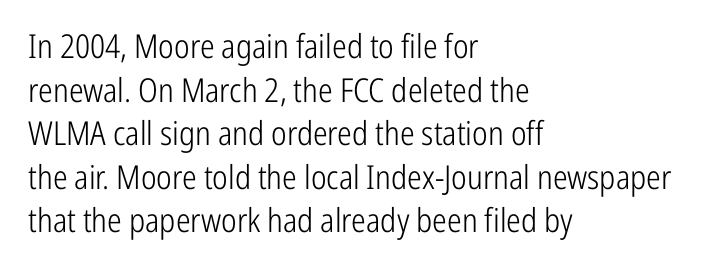
{"serif": "no", "italic": "no", "bold": "no", "weight": "light", "width": "condensed", "stroke_contrast": "low", "x_height": "medium", "monospaced": "no", "underline": "no", "align": "left", "line_spacing": "normal", "line_spacing_ratio": 1.32, "letter_spacing": "normal", "letter_spacing_em": 0.0, "glyph_px": 33}
